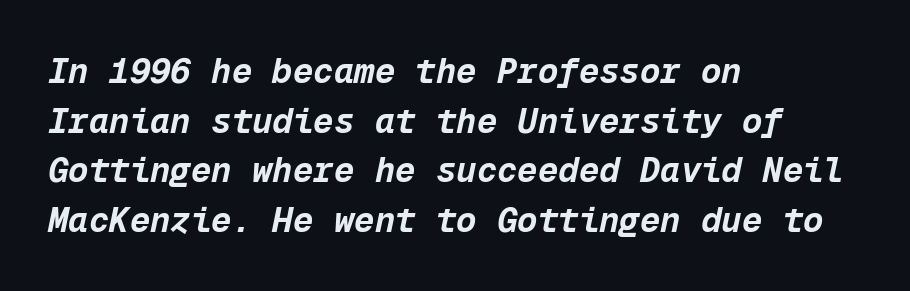
Check under the words: just untouched page. Baseline-to-baseline distance is the conventional proportion of letter height. Fixed-width glyphs throughout — classic coding-font behaviour. Set as a true bold cut, around the 700 mark.
